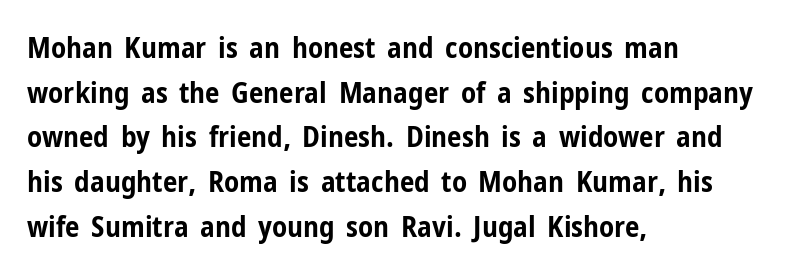
Q: Is the text bold? A: Yes.
Q: Is the text italic (slanted)? A: No, it is upright.
Q: Is the typeface a serif or a sans-serif typeface? A: Sans-serif.
Q: Is the text underlined? A: No.
Q: How is the paragraph aligned? A: Left-aligned.
Q: Is the spacing between letters normal or unusually wide? A: Normal.
Q: Is the spacing between lines tight, normal or loose? A: Normal.
Q: Width (condensed, normal, or wide)? A: Condensed.
Q: Stroke contrast? A: Low.
Q: x-height? A: Medium.
Q: Monospaced? A: No.
